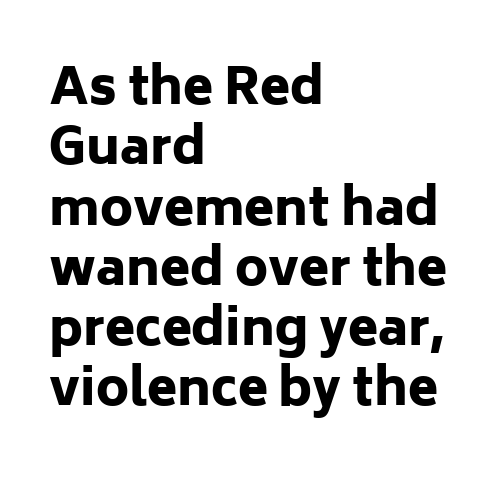
Q: Is the text bold? A: Yes.
Q: Is the text italic (slanted)? A: No, it is upright.
Q: Is the typeface a serif or a sans-serif typeface? A: Sans-serif.
Q: Is the text underlined? A: No.
Q: How is the paragraph aligned? A: Left-aligned.
Q: Is the spacing between letters normal or unusually wide? A: Normal.
Q: Width (condensed, normal, or wide)? A: Normal.
Q: Stroke contrast? A: Low.
Q: x-height? A: Medium.
Q: Monospaced? A: No.
